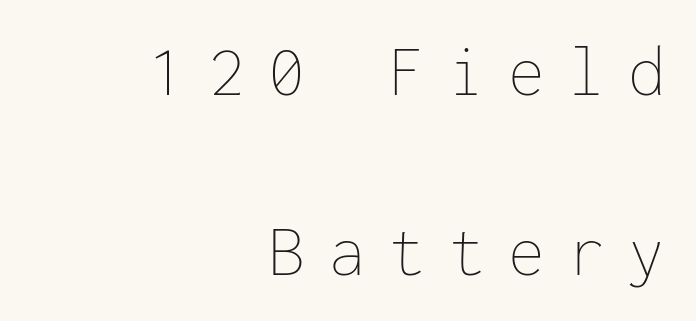
The image shows 74 px thin type, upright, monospaced; set right-aligned, loose line spacing (2.43x), unusually wide letter spacing (+0.31 em), not underlined; low stroke contrast and a medium x-height.
